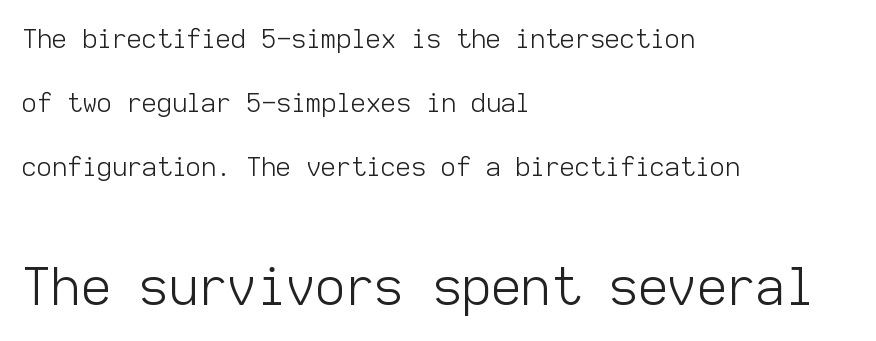
The image shows 51 px light sans-serif type, upright, monospaced; set left-aligned, loose line spacing (2.46x), normal letter spacing, not underlined; the second (bottom) block is 1.96x larger; low stroke contrast and a medium x-height.
